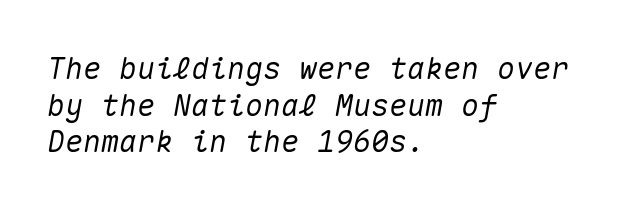
{"italic": "yes", "lean": "right", "slant_degrees": 10, "width": "normal", "stroke_contrast": "medium", "x_height": "medium", "monospaced": "yes", "underline": "no", "align": "left", "line_spacing_ratio": 1.22, "letter_spacing": "normal", "letter_spacing_em": 0.0, "glyph_px": 30}
